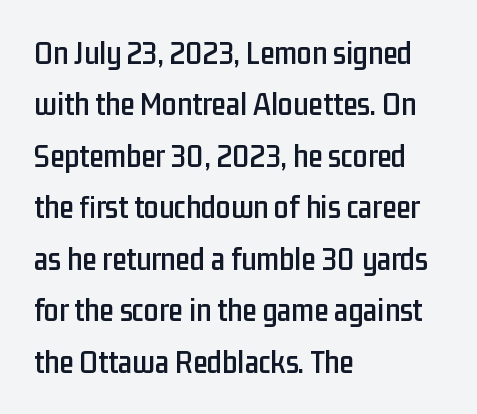
Q: Is the text italic (slanted)? A: No, it is upright.
Q: Is the typeface a serif or a sans-serif typeface? A: Sans-serif.
Q: Is the text underlined? A: No.
Q: How is the paragraph aligned? A: Left-aligned.
Q: Is the spacing between letters normal or unusually wide? A: Normal.
Q: Is the spacing between lines tight, normal or loose? A: Normal.
Q: Width (condensed, normal, or wide)? A: Condensed.
Q: Stroke contrast? A: Low.
Q: x-height? A: Medium.
Q: Monospaced? A: No.
